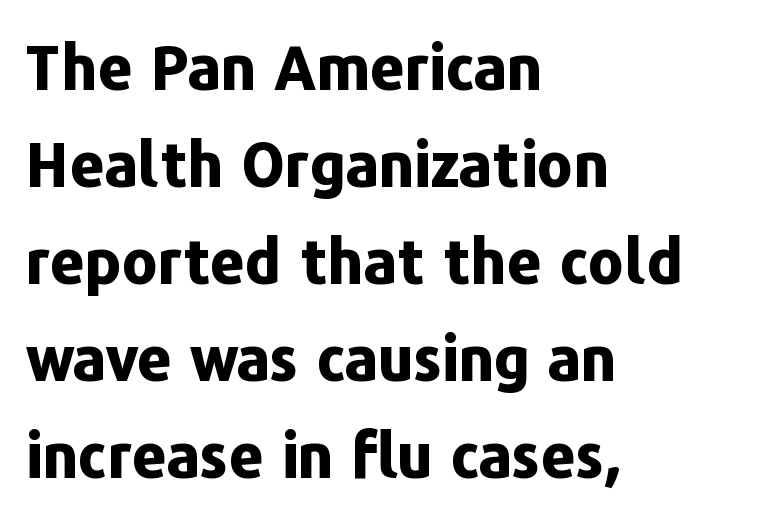
Q: Is the text bold? A: Yes.
Q: Is the text italic (slanted)? A: No, it is upright.
Q: Is the typeface a serif or a sans-serif typeface? A: Sans-serif.
Q: Is the text underlined? A: No.
Q: How is the paragraph aligned? A: Left-aligned.
Q: Is the spacing between letters normal or unusually wide? A: Normal.
Q: Is the spacing between lines tight, normal or loose? A: Normal.
Q: Width (condensed, normal, or wide)? A: Normal.
Q: Stroke contrast? A: Low.
Q: x-height? A: Medium.
Q: Monospaced? A: No.
